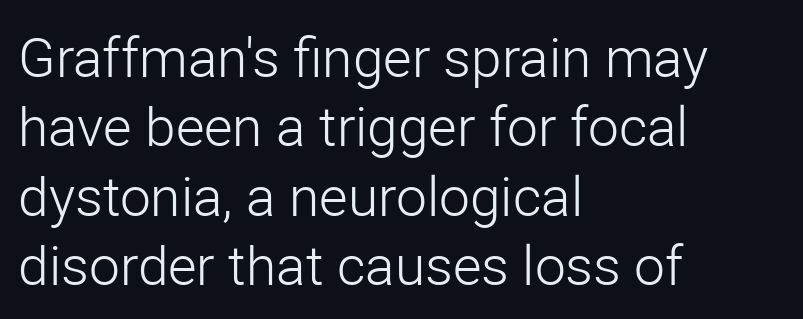
The image shows 55 px light sans-serif type, upright; set left-aligned, normal line spacing (1.26x), normal letter spacing, not underlined; low stroke contrast and a medium x-height.
